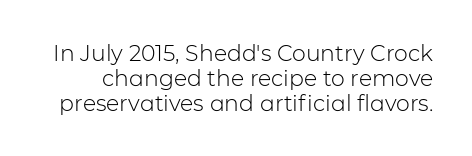
Posture: vertical. This block would grow much taller if given ordinary leading; it's compressed now. This rendering leaves character spacing at its baseline value. Decoration check: the copy has no underline. Heaviness? Minimal to ordinary, like unemphasized prose.
